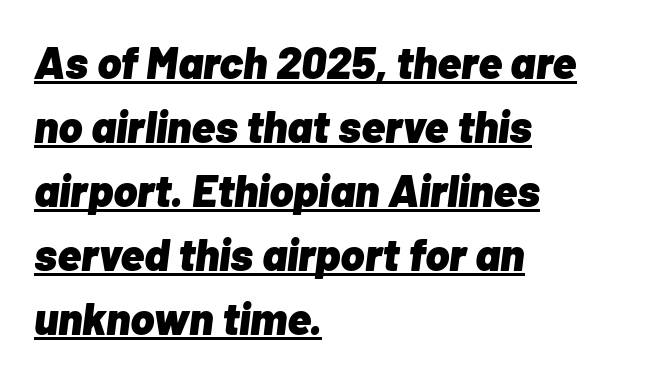
Think of a printed novel: that variable character pitch is what you see here. All the whitespace from short lines collects on the right. The rendering applies a slant to the glyphs. The characters look thick and weighty, a clear bold.
